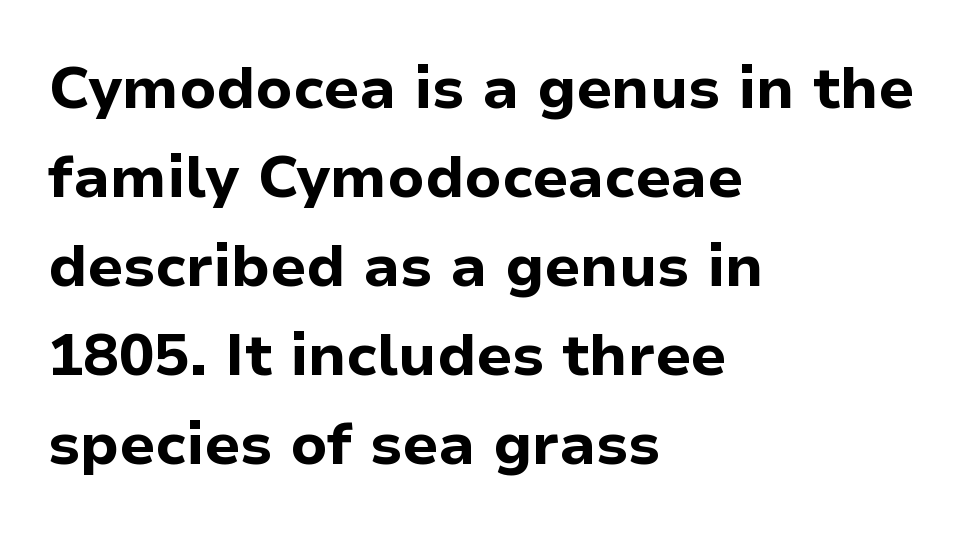
The image shows 59 px bold sans-serif type, upright; set left-aligned, normal line spacing (1.51x), normal letter spacing, not underlined; low stroke contrast and a medium x-height.
